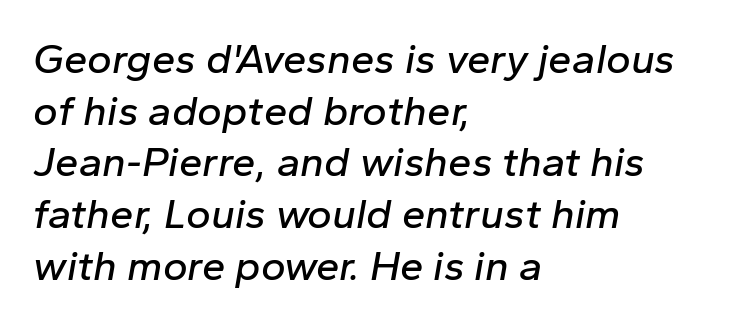
{"italic": "yes", "lean": "right", "slant_degrees": 10, "width": "normal", "stroke_contrast": "low", "x_height": "medium", "monospaced": "no", "underline": "no", "align": "left", "line_spacing_ratio": 1.23, "letter_spacing": "normal", "letter_spacing_em": 0.0, "glyph_px": 42}
